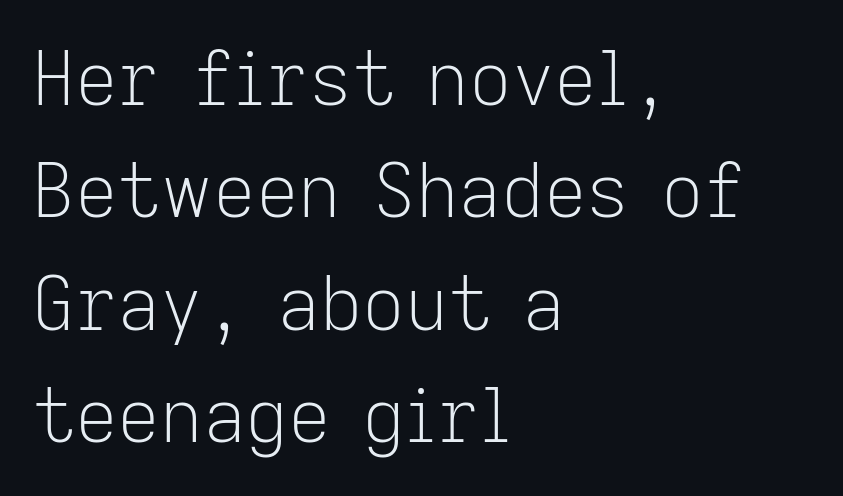
Q: Is the text bold? A: No.
Q: Is the text italic (slanted)? A: No, it is upright.
Q: Is the typeface a serif or a sans-serif typeface? A: Sans-serif.
Q: Is the text underlined? A: No.
Q: How is the paragraph aligned? A: Left-aligned.
Q: Is the spacing between letters normal or unusually wide? A: Normal.
Q: Is the spacing between lines tight, normal or loose? A: Normal.
Q: Width (condensed, normal, or wide)? A: Normal.
Q: Stroke contrast? A: Low.
Q: x-height? A: Medium.
Q: Monospaced? A: No.
